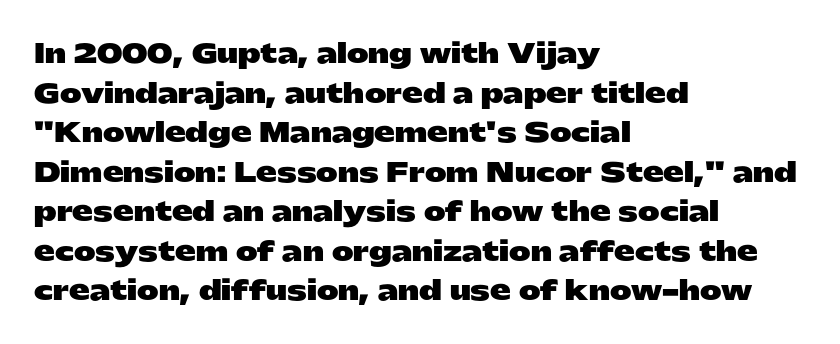
The image shows 26 px bold type, upright; set left-aligned, normal line spacing (1.52x), normal letter spacing, not underlined.
